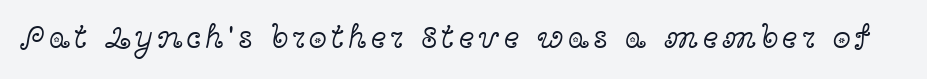
Proportional: the letters do not fall into vertical columns. Compared with a typical body face, this is equally light or lighter still. The specimen omits any rule beneath the text block's lines. Style check: upright. Look at the bottom of the vertical strokes: they flare into serifs here.
